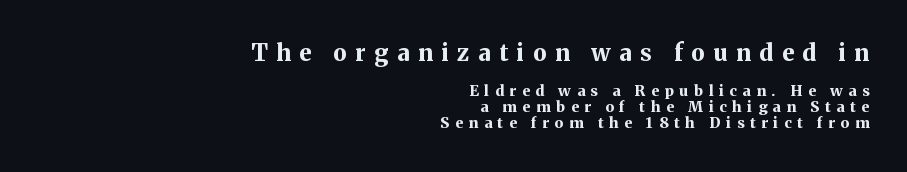
Q: Is the text bold? A: Yes.
Q: Is the text italic (slanted)? A: No, it is upright.
Q: Is the text underlined? A: No.
Q: How is the paragraph aligned? A: Right-aligned.
Q: Is the spacing between letters normal or unusually wide? A: Unusually wide.
Q: Is the spacing between lines tight, normal or loose? A: Tight.
Q: Which block of text is set in a larger size, the first (top) or the second (bottom)? A: The first (top) one.
